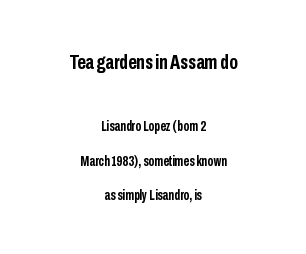
Q: Is the text bold? A: Yes.
Q: Is the text italic (slanted)? A: No, it is upright.
Q: Is the text underlined? A: No.
Q: How is the paragraph aligned? A: Centered.
Q: Is the spacing between letters normal or unusually wide? A: Normal.
Q: Is the spacing between lines tight, normal or loose? A: Loose.
Q: Which block of text is set in a larger size, the first (top) or the second (bottom)? A: The first (top) one.
